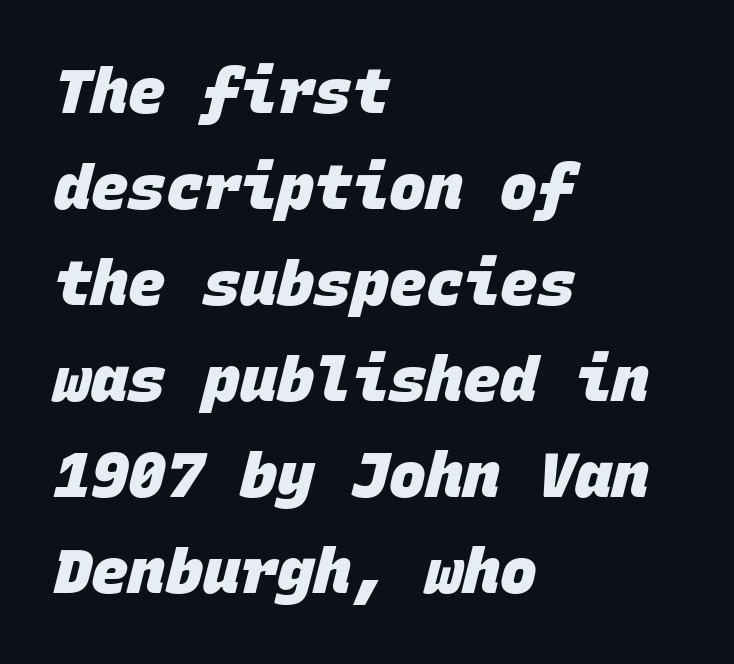
Q: Is the text bold? A: Yes.
Q: Is the typeface a serif or a sans-serif typeface? A: Sans-serif.
Q: Is the text underlined? A: No.
Q: How is the paragraph aligned? A: Left-aligned.
Q: Is the spacing between letters normal or unusually wide? A: Normal.
Q: Is the spacing between lines tight, normal or loose? A: Normal.
Q: Width (condensed, normal, or wide)? A: Normal.
Q: Stroke contrast? A: Low.
Q: x-height? A: Large.
Q: Monospaced? A: Yes.
